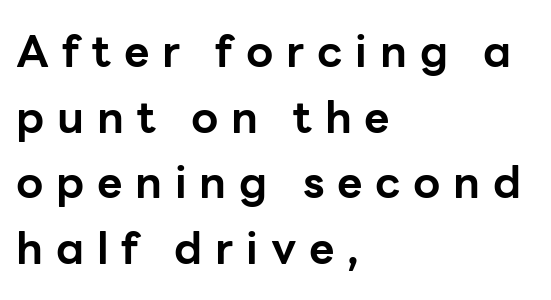
Between one letter and the next there's a generous, obvious gap. Plain, unruled lines of type. Do the characters align in a grid? No, the font is proportional. Compared with a centered layout, this one pins lines to the left instead. A full-strength bold gives these letters their thick strokes.
